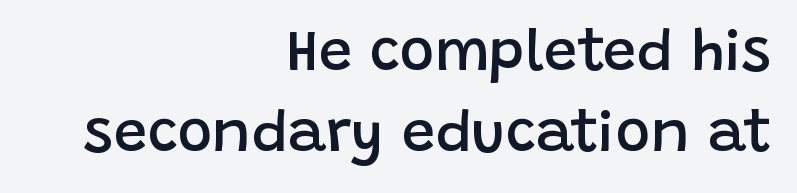
The image shows 59 px semibold sans-serif type, upright; set right-aligned, normal line spacing (1.37x), normal letter spacing, not underlined; low stroke contrast and a large x-height.
